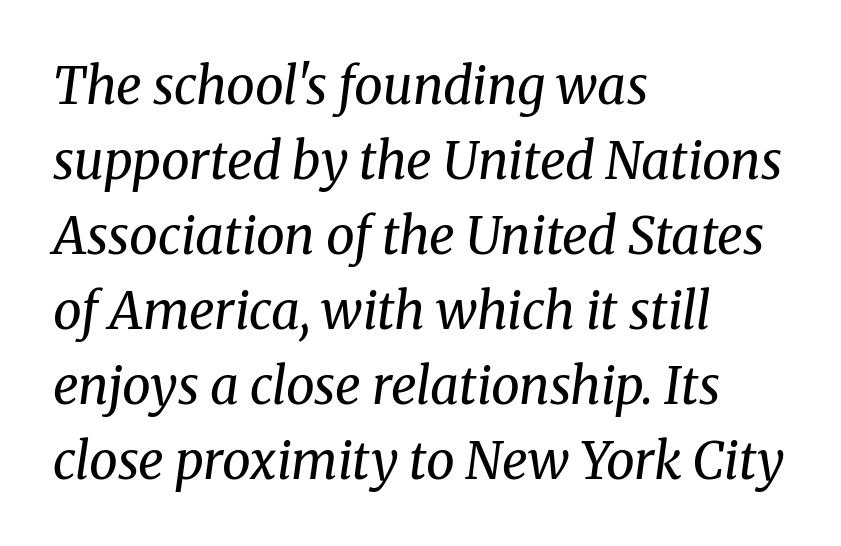
The passage is arranged the way most books set body copy — flush left. Character widths vary here, with narrow letters taking less room than wide ones. The space directly below the letters is spotless. The font is comparable to plain body text, perhaps lighter. The face used here is rendered with its standard letterfit.
